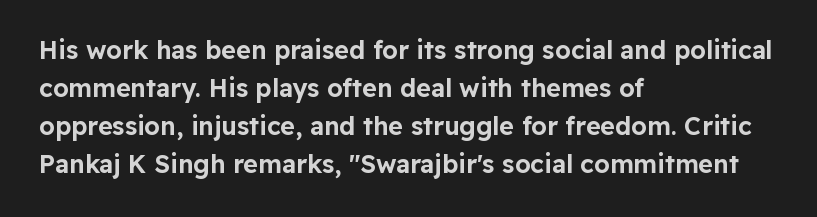
Q: Is the text italic (slanted)? A: No, it is upright.
Q: Is the text underlined? A: No.
Q: How is the paragraph aligned? A: Left-aligned.
Q: Is the spacing between letters normal or unusually wide? A: Normal.
Q: Is the spacing between lines tight, normal or loose? A: Normal.
